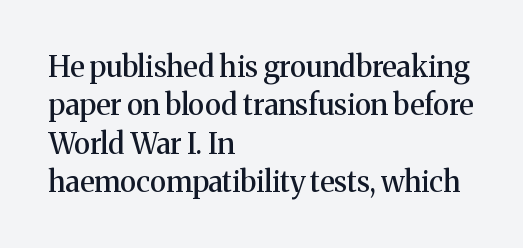
Quick note: underline off. Every character sits straight up, as roman type does. This sample uses a serif face. Is the letter spacing exaggerated? No — it looks like the ordinary default. The face used here is proportionally spaced, like ordinary book or web type.
